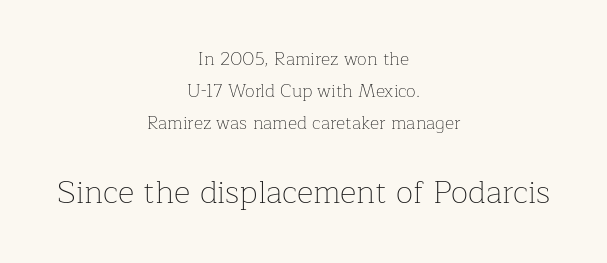
The image shows 32 px thin serif type, upright; set centered, line spacing 1.78x, normal letter spacing, not underlined; the second (bottom) block is 1.78x larger; low stroke contrast and a medium x-height.
